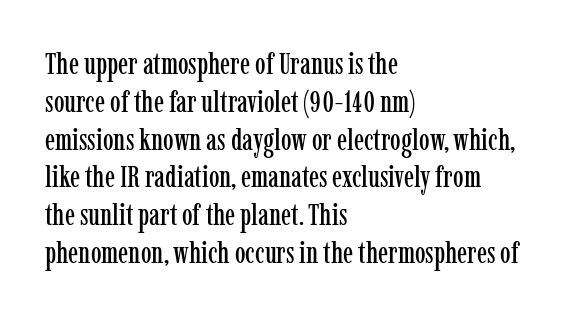
Q: Is the text italic (slanted)? A: No, it is upright.
Q: Is the typeface a serif or a sans-serif typeface? A: Serif.
Q: Is the text underlined? A: No.
Q: How is the paragraph aligned? A: Left-aligned.
Q: Is the spacing between letters normal or unusually wide? A: Normal.
Q: Is the spacing between lines tight, normal or loose? A: Normal.
Q: Width (condensed, normal, or wide)? A: Condensed.
Q: Stroke contrast? A: Low.
Q: x-height? A: Medium.
Q: Monospaced? A: No.
